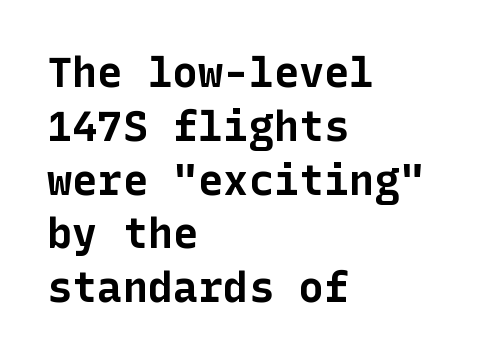
{"serif": "no", "italic": "no", "bold": "yes", "weight": "bold", "width": "normal", "stroke_contrast": "low", "x_height": "medium", "underline": "no", "align": "left", "line_spacing": "normal", "line_spacing_ratio": 1.28, "letter_spacing": "normal", "letter_spacing_em": 0.0, "glyph_px": 42}
